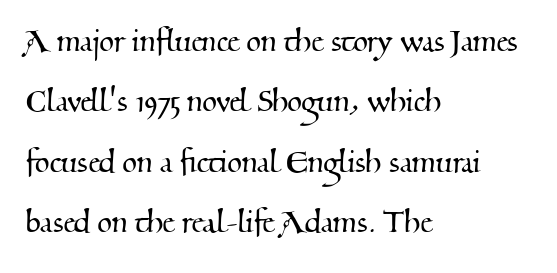
Q: Is the typeface a serif or a sans-serif typeface? A: Serif.
Q: Is the text underlined? A: No.
Q: How is the paragraph aligned? A: Left-aligned.
Q: Is the spacing between letters normal or unusually wide? A: Normal.
Q: Is the spacing between lines tight, normal or loose? A: Normal.
Q: Width (condensed, normal, or wide)? A: Normal.
Q: Stroke contrast? A: Medium.
Q: x-height? A: Small.
Q: Monospaced? A: No.
